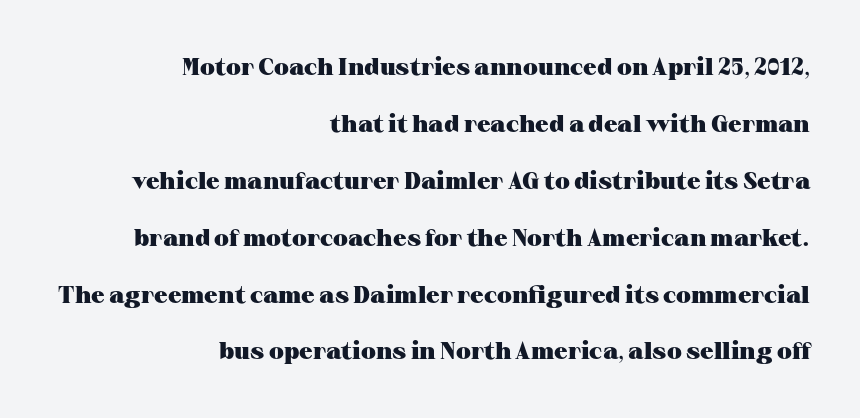
{"italic": "no", "bold": "yes", "underline": "no", "align": "right", "line_spacing": "loose", "line_spacing_ratio": 2.37, "letter_spacing": "normal", "letter_spacing_em": 0.0, "glyph_px": 24}
